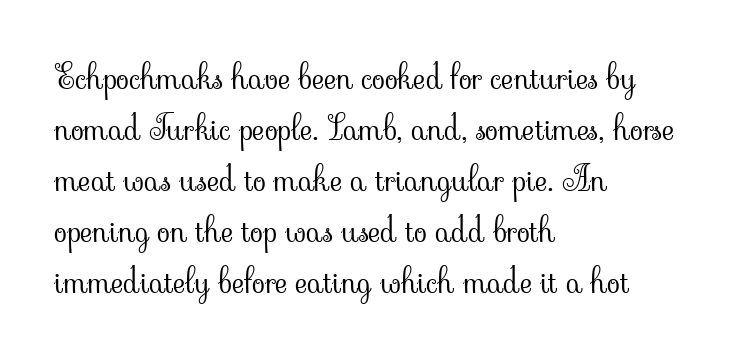
Quick note: interline space is typical. The paragraph shown leans on its left margin. The designer went with a serif here, giving each stem small feet. No extra tracking has been applied to these lines. Do the letters lean? They stand straight. Just letters on the line, the space beneath them empty.
